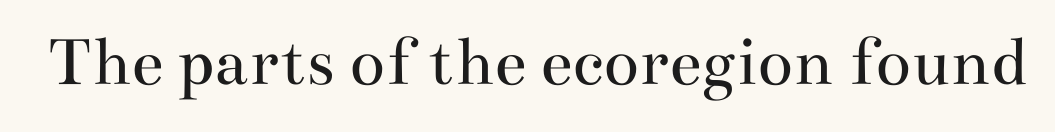
The image shows 73 px regular-weight, wide serif type, upright; set normal letter spacing, not underlined; medium stroke contrast and a small x-height.
